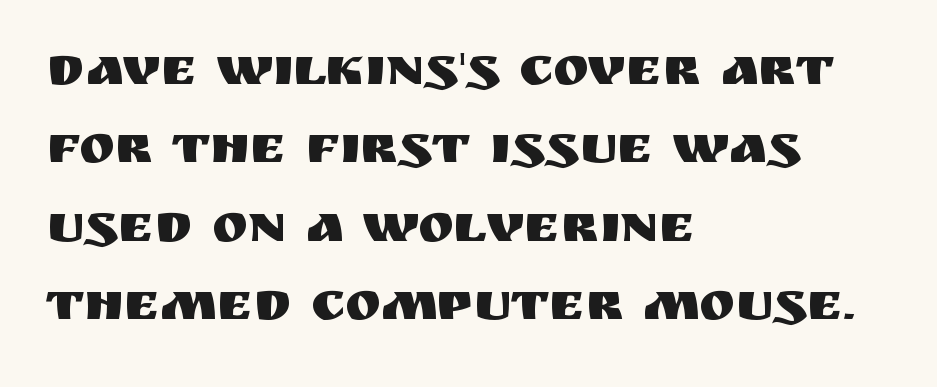
No feet cap the strokes, marking this as sans-serif type. This sample is left-justified, so line endings fall wherever the words run out. The vertical gap from one line to the next is medium. Rendered with straight, roman letterforms. The letters advance in unequal steps, a hallmark of proportional type.
